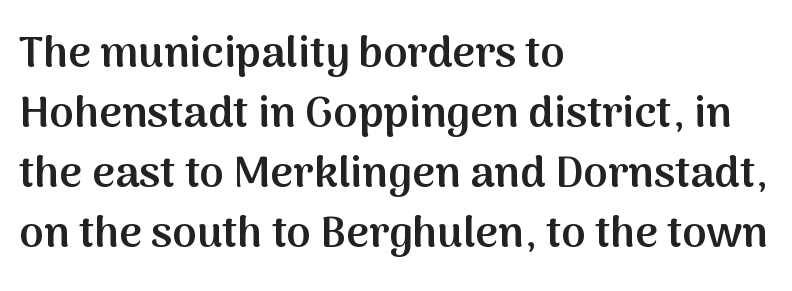
Q: Is the text bold? A: Semi-bold.
Q: Is the text italic (slanted)? A: No, it is upright.
Q: Is the typeface a serif or a sans-serif typeface? A: Sans-serif.
Q: Is the text underlined? A: No.
Q: How is the paragraph aligned? A: Left-aligned.
Q: Is the spacing between letters normal or unusually wide? A: Normal.
Q: Is the spacing between lines tight, normal or loose? A: Normal.
Q: Width (condensed, normal, or wide)? A: Normal.
Q: Stroke contrast? A: Medium.
Q: x-height? A: Medium.
Q: Monospaced? A: No.
